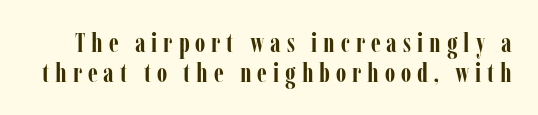
Q: Is the text bold? A: Yes.
Q: Is the text italic (slanted)? A: No, it is upright.
Q: Is the text underlined? A: No.
Q: Is the spacing between letters normal or unusually wide? A: Unusually wide.
Q: Is the spacing between lines tight, normal or loose? A: Tight.
